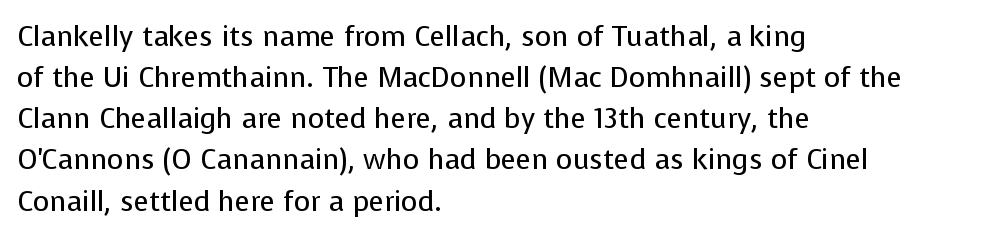
{"serif": "no", "italic": "no", "bold": "no", "weight": "regular", "width": "normal", "stroke_contrast": "low", "x_height": "medium", "monospaced": "no", "underline": "no", "align": "left", "line_spacing": "normal", "line_spacing_ratio": 1.47, "letter_spacing": "normal", "letter_spacing_em": 0.0, "glyph_px": 28}
